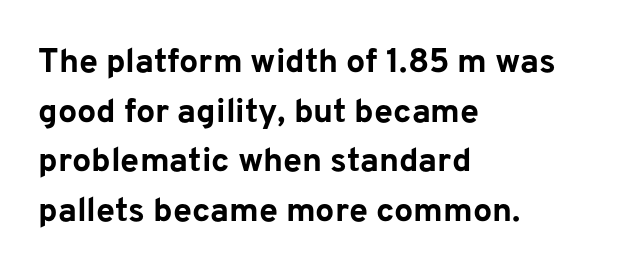
Q: Is the text bold? A: Yes.
Q: Is the text italic (slanted)? A: No, it is upright.
Q: Is the typeface a serif or a sans-serif typeface? A: Sans-serif.
Q: Is the text underlined? A: No.
Q: How is the paragraph aligned? A: Left-aligned.
Q: Is the spacing between letters normal or unusually wide? A: Normal.
Q: Is the spacing between lines tight, normal or loose? A: Normal.
Q: Width (condensed, normal, or wide)? A: Normal.
Q: Stroke contrast? A: Low.
Q: x-height? A: Medium.
Q: Monospaced? A: No.
